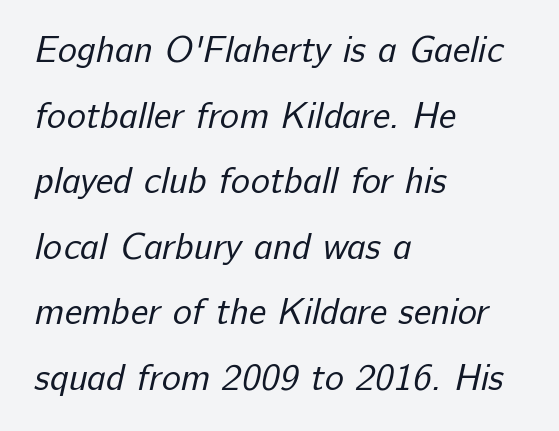
The image shows 36 px regular-weight sans-serif type; set left-aligned, line spacing 1.82x, normal letter spacing, not underlined; low stroke contrast and a medium x-height.
